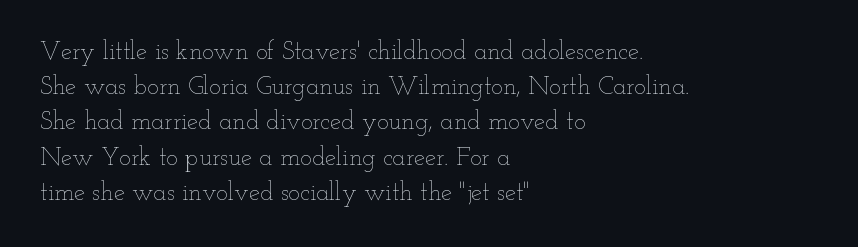
Weight: not bold — regular or lighter. Summary of vertical rhythm: regular, with standard interline spacing. Italic? Not at all — the glyphs are vertical. Words appear dense and cohesive because spacing is normal. Glance below the letters and you will spot only blank space.
